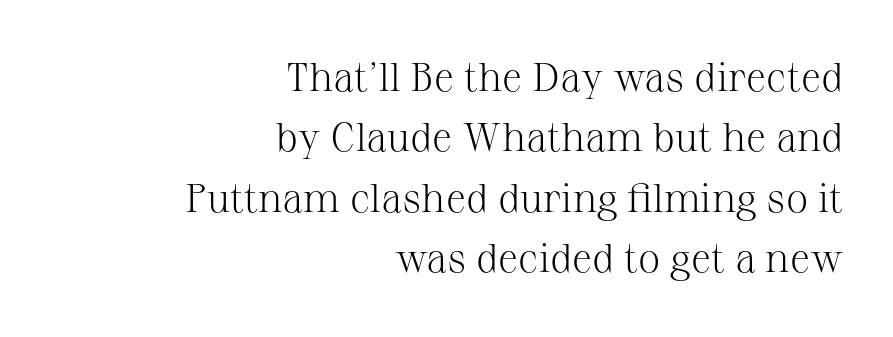
Q: Is the text bold? A: No.
Q: Is the text italic (slanted)? A: No, it is upright.
Q: Is the typeface a serif or a sans-serif typeface? A: Serif.
Q: Is the text underlined? A: No.
Q: How is the paragraph aligned? A: Right-aligned.
Q: Is the spacing between letters normal or unusually wide? A: Normal.
Q: Is the spacing between lines tight, normal or loose? A: Normal.
Q: Width (condensed, normal, or wide)? A: Normal.
Q: Stroke contrast? A: Medium.
Q: x-height? A: Medium.
Q: Monospaced? A: No.
